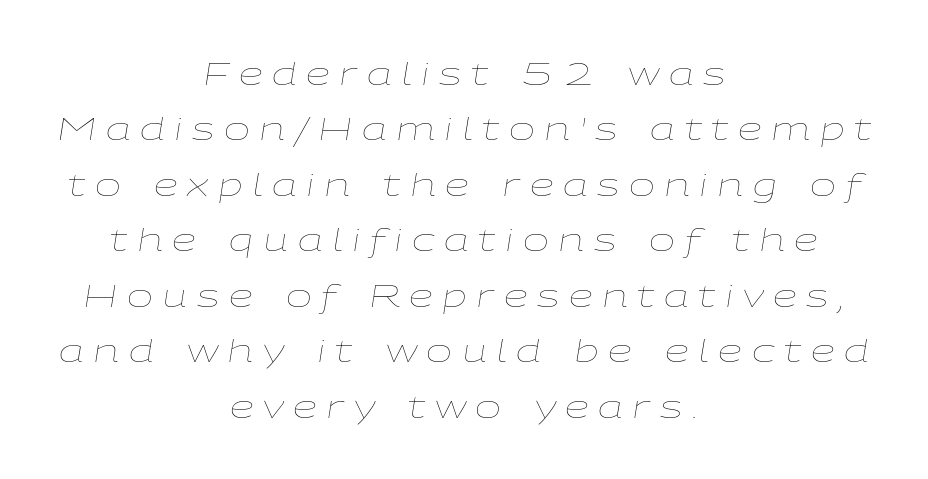
The image shows 31 px thin, wide type, italic (leaning right); set centered, line spacing 1.79x, unusually wide letter spacing (+0.31 em), not underlined; low stroke contrast and a medium x-height.
